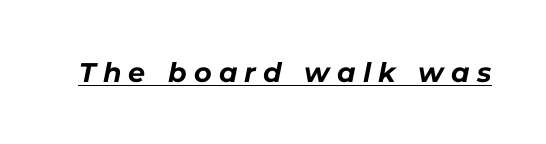
{"italic": "yes", "lean": "right", "slant_degrees": 11, "bold": "yes", "underline": "yes", "letter_spacing": "wide", "letter_spacing_em": 0.27, "glyph_px": 27}
